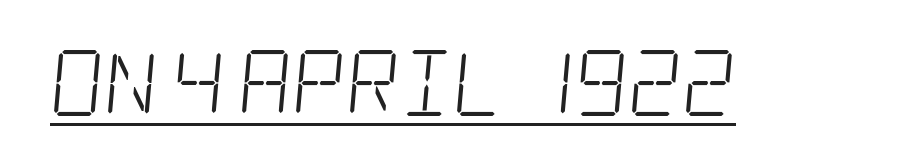
Q: Is the text bold? A: No.
Q: Is the typeface a serif or a sans-serif typeface? A: Serif.
Q: Is the text underlined? A: Yes.
Q: Is the spacing between letters normal or unusually wide? A: Normal.
Q: Width (condensed, normal, or wide)? A: Condensed.
Q: Stroke contrast? A: Low.
Q: x-height? A: Large.
